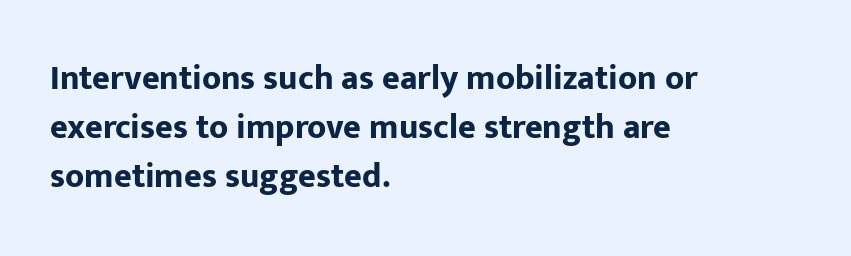
{"serif": "no", "italic": "no", "bold": "yes", "weight": "bold", "width": "normal", "stroke_contrast": "low", "x_height": "medium", "monospaced": "no", "underline": "no", "align": "left", "line_spacing": "normal", "line_spacing_ratio": 1.44, "letter_spacing": "normal", "letter_spacing_em": 0.0, "glyph_px": 34}
